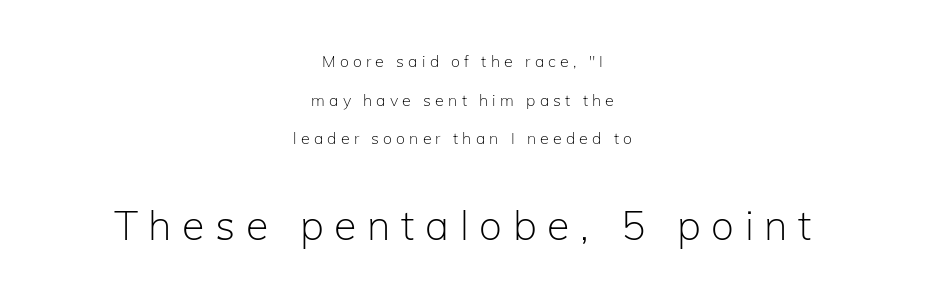
The font family rendered here belongs to the sans-serif group. No word sits above an underline. The typesetter chose a symmetrical, centered arrangement here. One glance says open: line gaps are wider than usual. No chunkiness to these letters — they're not bold. Typesetter's note — lower block bumped up in size, upper block left smaller.
